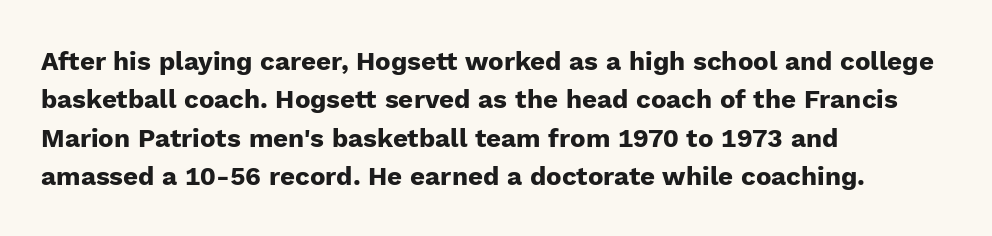
The image shows 26 px bold type, upright; set left-aligned, normal line spacing (1.48x), normal letter spacing, not underlined.
